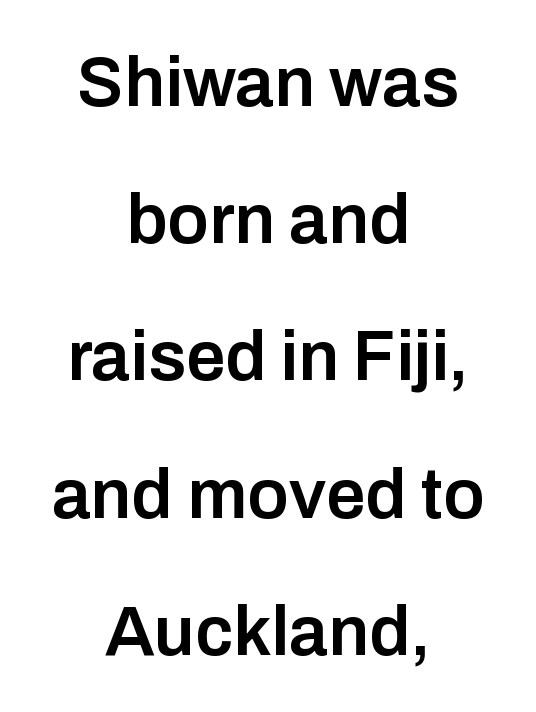
Emphasis by weight is partial: semibold. Each letter's strokes conclude bluntly, with no projecting serifs. Descenders are the only things crossing below the line. Loosely led — the rows are spread out.
